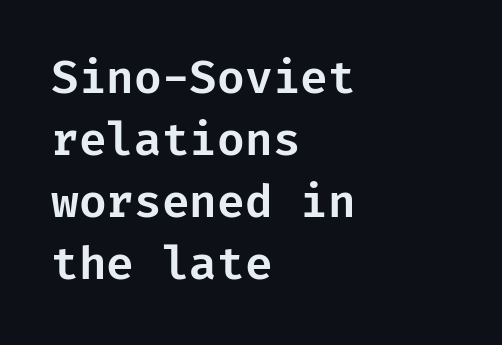
Does the type have serifs? No, each stem ends abruptly. Quick note: underline off. Is there any slant? The stems are plumb. The rendering anchors every line to the left-hand side.
